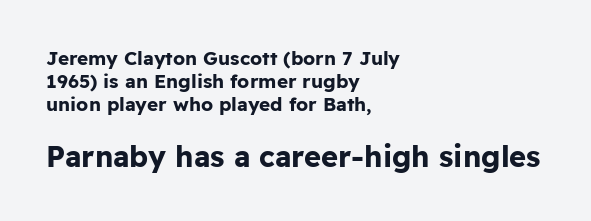
{"serif": "no", "italic": "no", "bold": "yes", "weight": "bold", "width": "normal", "stroke_contrast": "low", "x_height": "medium", "monospaced": "no", "underline": "no", "align": "left", "line_spacing_ratio": 1.2, "letter_spacing": "normal", "letter_spacing_em": 0.0, "larger_block": "second", "size_ratio": 1.53, "glyph_px": 29}
